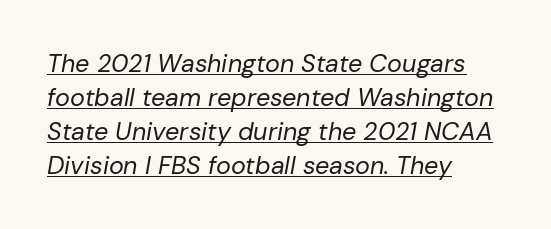
{"italic": "yes", "lean": "right", "slant_degrees": 10, "bold": "no", "underline": "yes", "align": "left", "line_spacing": "normal", "line_spacing_ratio": 1.36, "letter_spacing": "normal", "letter_spacing_em": 0.0, "glyph_px": 25}
